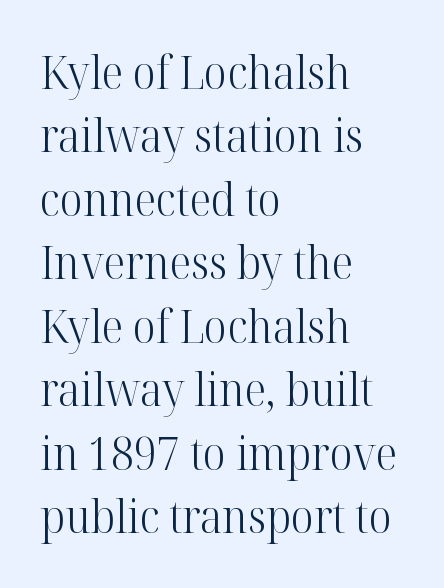
{"serif": "yes", "italic": "no", "bold": "no", "weight": "light", "width": "normal", "stroke_contrast": "high", "x_height": "medium", "monospaced": "no", "underline": "no", "align": "left", "line_spacing": "normal", "line_spacing_ratio": 1.41, "letter_spacing": "normal", "letter_spacing_em": 0.0, "glyph_px": 45}
